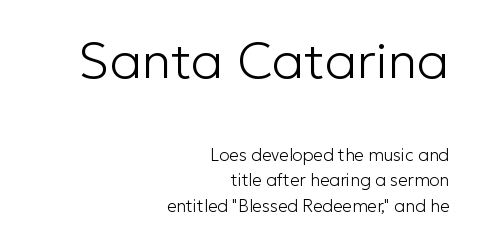
The image shows 51 px light sans-serif type, upright; set right-aligned, normal line spacing (1.48x), normal letter spacing, not underlined; the first (top) block is 3.0x larger; low stroke contrast and a medium x-height.
